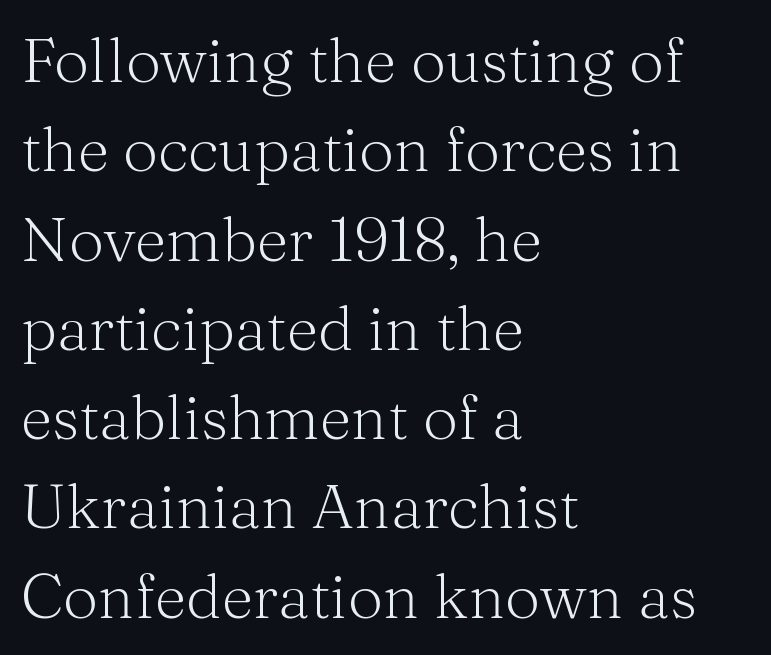
This sample keeps an unexceptional amount of space between lines. The cut favours lightness, reaching ordinary text weight at its darkest. These lines stack with their left ends in a neat column. Has an underline been added? It has not. The letterforms sit shoulder to shoulder at normal distance. The letters stand upright; this is a roman face.
